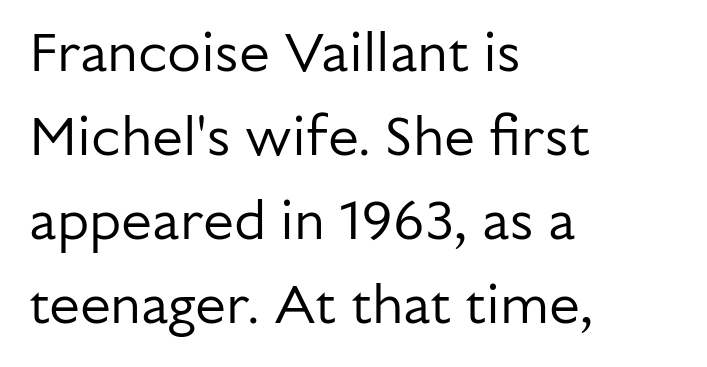
Q: Is the text bold? A: No.
Q: Is the text italic (slanted)? A: No, it is upright.
Q: Is the typeface a serif or a sans-serif typeface? A: Sans-serif.
Q: Is the text underlined? A: No.
Q: How is the paragraph aligned? A: Left-aligned.
Q: Is the spacing between letters normal or unusually wide? A: Normal.
Q: Is the spacing between lines tight, normal or loose? A: Normal.
Q: Width (condensed, normal, or wide)? A: Normal.
Q: Stroke contrast? A: Low.
Q: x-height? A: Medium.
Q: Monospaced? A: No.
